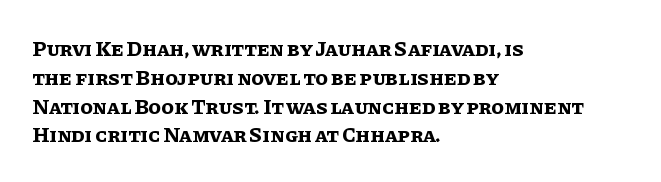
{"italic": "no", "bold": "yes", "underline": "no", "align": "left", "line_spacing": "normal", "line_spacing_ratio": 1.37, "letter_spacing": "normal", "letter_spacing_em": 0.0, "glyph_px": 21}
